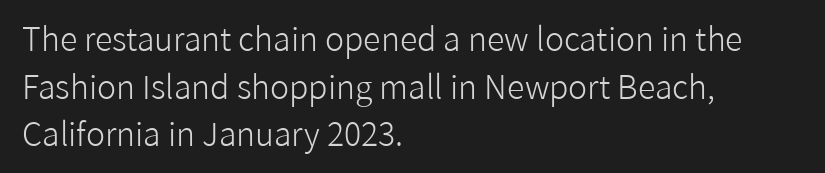
{"serif": "no", "italic": "no", "bold": "no", "weight": "light", "width": "normal", "stroke_contrast": "low", "x_height": "medium", "monospaced": "no", "underline": "no", "align": "left", "line_spacing": "normal", "line_spacing_ratio": 1.49, "letter_spacing": "normal", "letter_spacing_em": 0.0, "glyph_px": 32}
